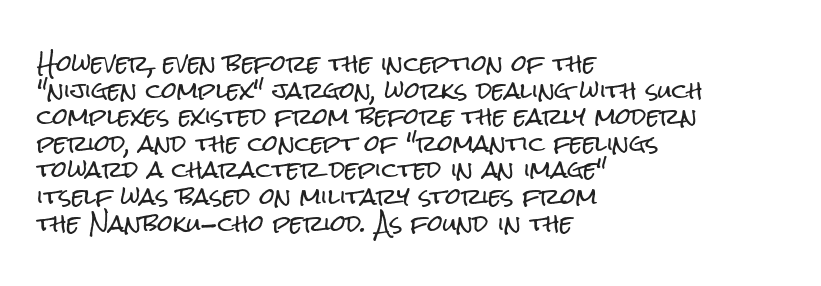
The image shows 22 px text type, upright; set left-aligned, line spacing 1.21x, normal letter spacing, not underlined.
